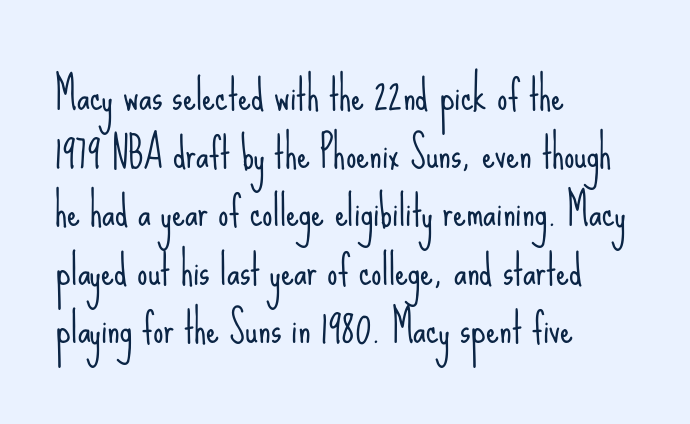
{"serif": "no", "italic": "no", "bold": "no", "weight": "light", "width": "condensed", "stroke_contrast": "low", "x_height": "small", "monospaced": "no", "underline": "no", "align": "left", "line_spacing": "normal", "line_spacing_ratio": 1.42, "letter_spacing": "normal", "letter_spacing_em": 0.0, "glyph_px": 41}
